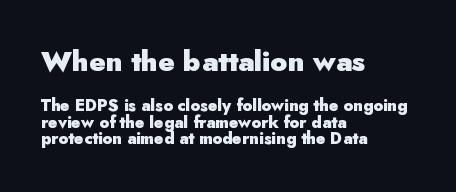
The rendering uses a bold face; every stroke is thick and dark. The passage shown stacks its lines with hardly any gap. The typography opts for an upright posture over an oblique one. You can tell from the bare stems that sans-serif type was used. A clean baseline with only descenders dipping below it.
